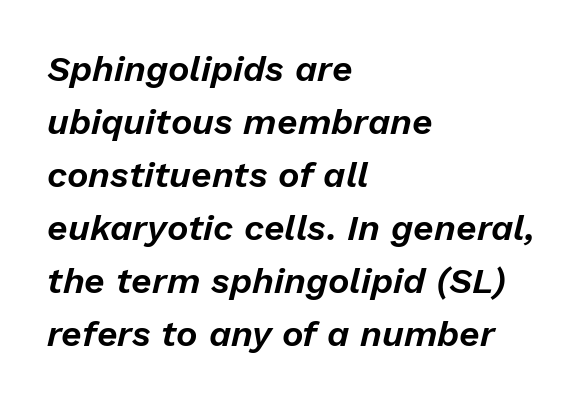
Q: Is the text italic (slanted)? A: Yes, it leans right by about 13 degrees.
Q: Is the text underlined? A: No.
Q: How is the paragraph aligned? A: Left-aligned.
Q: Is the spacing between letters normal or unusually wide? A: Normal.
Q: Is the spacing between lines tight, normal or loose? A: Normal.
Q: Width (condensed, normal, or wide)? A: Normal.
Q: Stroke contrast? A: Low.
Q: x-height? A: Medium.
Q: Monospaced? A: No.
